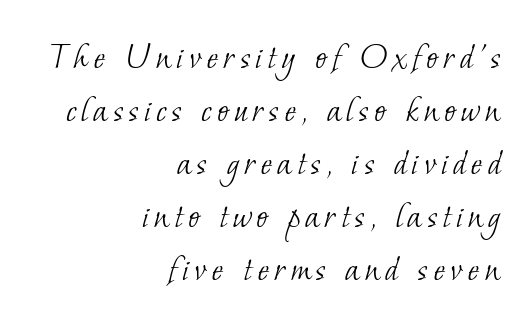
The image shows 39 px light serif type; set right-aligned, normal line spacing (1.36x), not underlined; low stroke contrast and a small x-height.
